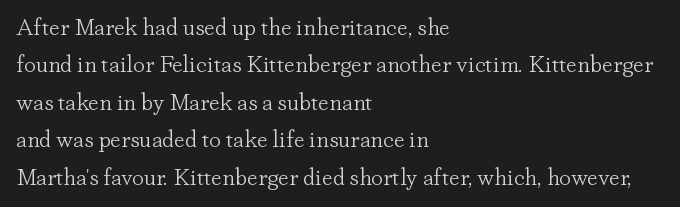
The image shows 24 px text type, upright; set left-aligned, normal line spacing (1.56x), normal letter spacing, not underlined.
